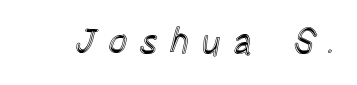
Q: Is the text italic (slanted)? A: Yes.
Q: Is the text underlined? A: No.
Q: Is the spacing between letters normal or unusually wide? A: Unusually wide.
Q: Width (condensed, normal, or wide)? A: Condensed.
Q: x-height? A: Large.
Q: Monospaced? A: No.
